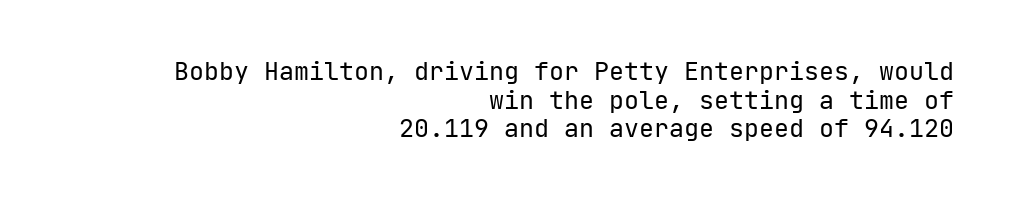
{"italic": "no", "bold": "no", "underline": "no", "align": "right", "line_spacing": "tight", "line_spacing_ratio": 1.15, "letter_spacing": "normal", "letter_spacing_em": 0.0, "glyph_px": 25}
